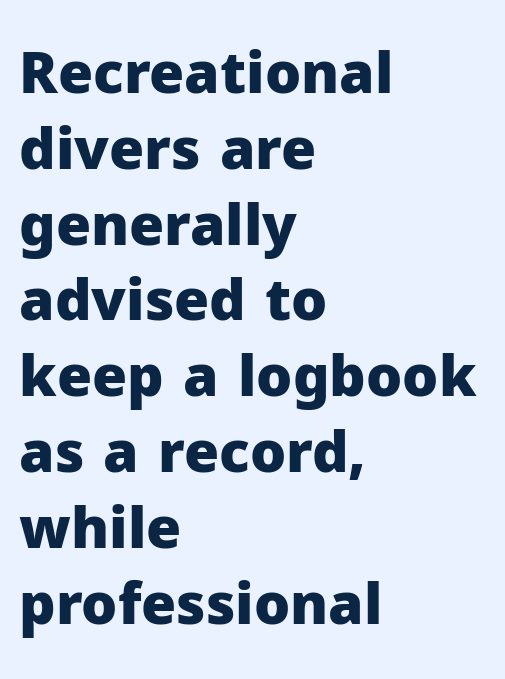
The image shows 57 px heavy sans-serif type, upright; set left-aligned, normal line spacing (1.33x), normal letter spacing, not underlined; low stroke contrast and a medium x-height.
